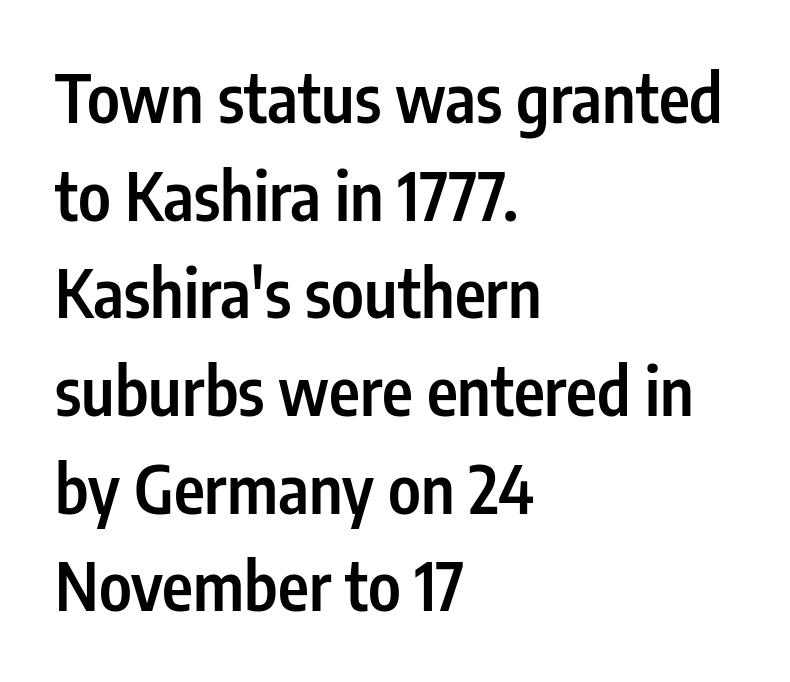
{"serif": "no", "italic": "no", "bold": "semi", "weight": "semibold", "width": "condensed", "stroke_contrast": "low", "x_height": "medium", "monospaced": "no", "underline": "no", "align": "left", "line_spacing": "normal", "line_spacing_ratio": 1.48, "letter_spacing": "normal", "letter_spacing_em": 0.0, "glyph_px": 66}
